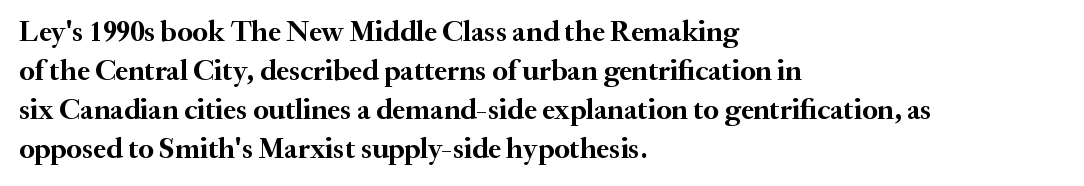
The typography opts for an upright posture over an oblique one. Think of a printed novel: that variable character pitch is what you see here. Baseline-to-baseline distance is the conventional proportion of letter height. Between one letter and the next there's only the usual sliver of space.
